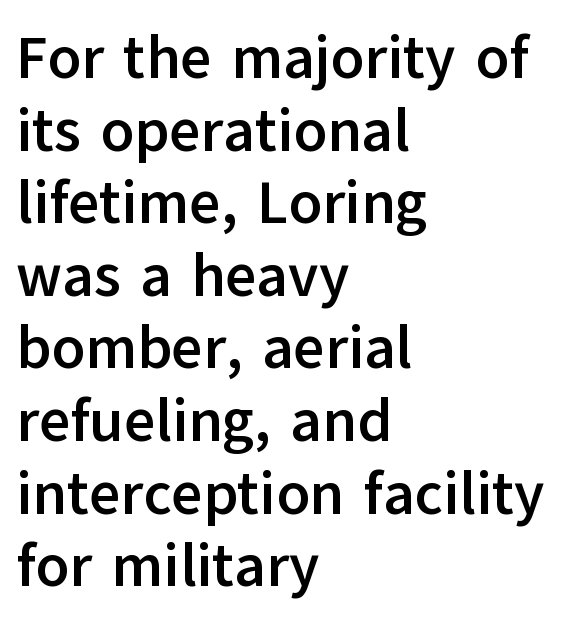
{"serif": "no", "italic": "no", "bold": "yes", "weight": "semibold", "width": "normal", "stroke_contrast": "low", "x_height": "medium", "monospaced": "no", "underline": "no", "align": "left", "line_spacing_ratio": 1.21, "letter_spacing": "normal", "letter_spacing_em": 0.0, "glyph_px": 60}
